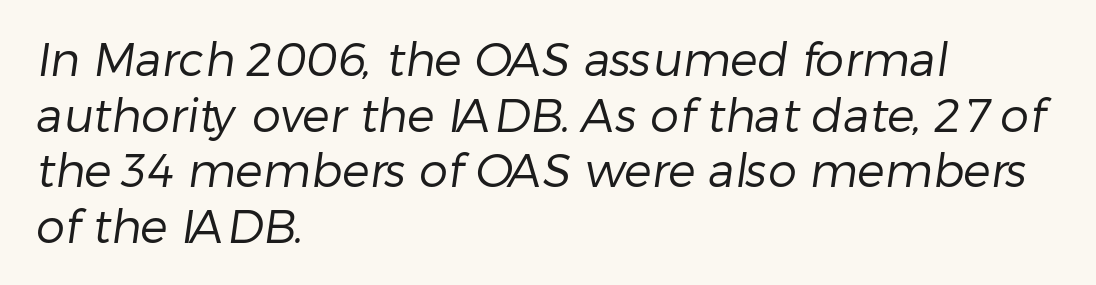
The image shows 46 px regular-weight sans-serif type; set left-aligned, line spacing 1.21x, normal letter spacing, not underlined; low stroke contrast and a medium x-height.
